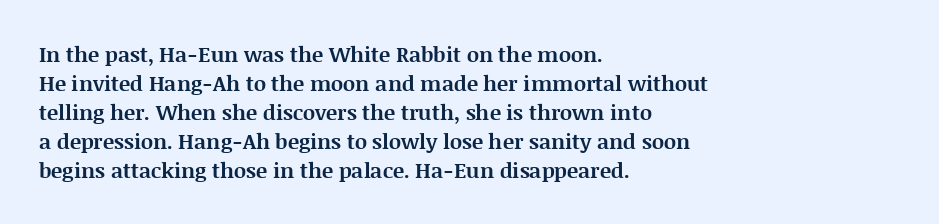
The lines are quadded left. These lines keep a tight, regular rhythm from letter to letter. The gap between lines stays unmarked. It's the straight-up-and-down kind of type. The rendering uses a moderate line-height, typical for paragraphs. Pretty heavy lettering here — definitely bold.
